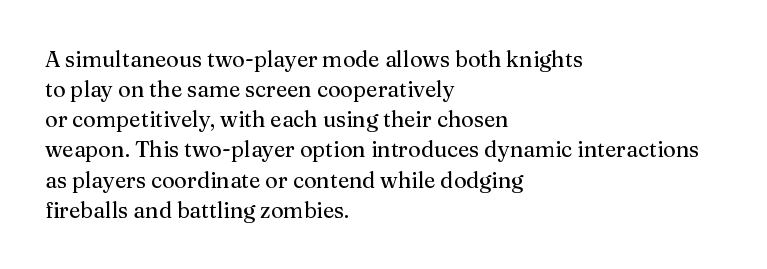
The letterforms sit shoulder to shoulder at normal distance. The space directly below the letters is spotless. Counters stay open thanks to moderate or lighter strokes. The vertical gap from one line to the next is medium. Ascenders rise straight up at ninety degrees. The ragged edge is on the right, which tells us the setting is flush left.
